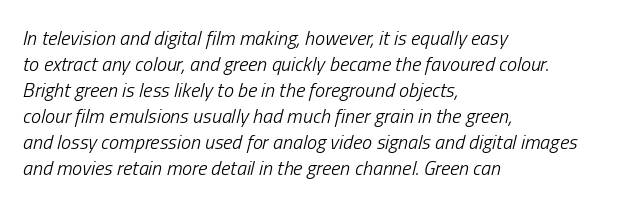
The image shows 20 px text type, italic (leaning right); set left-aligned, normal line spacing (1.3x), normal letter spacing, not underlined.
